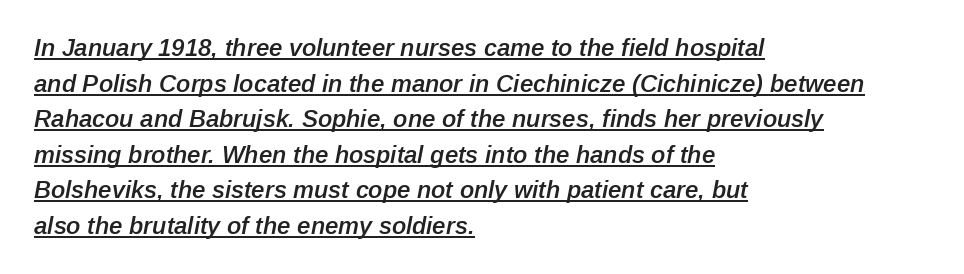
The image shows 24 px text type, italic (leaning right); set left-aligned, normal line spacing (1.48x), normal letter spacing, underlined.
